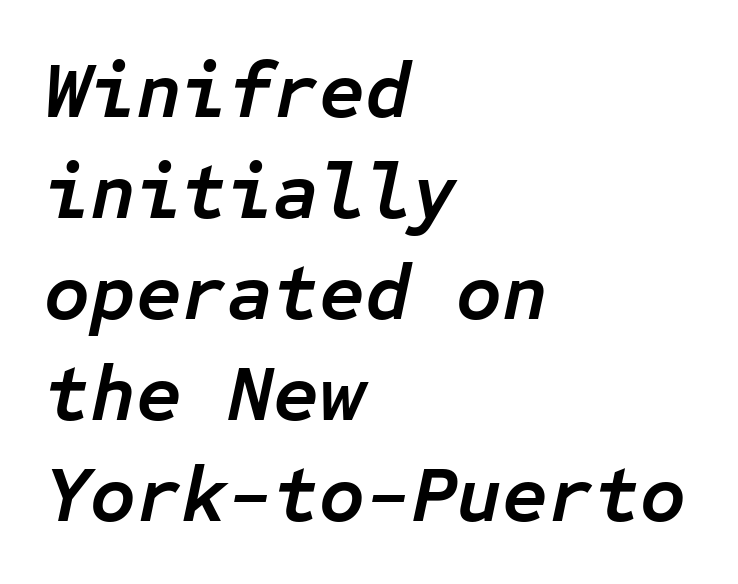
Q: Is the text bold? A: Yes.
Q: Is the text italic (slanted)? A: Yes, it leans right by about 12 degrees.
Q: Is the text underlined? A: No.
Q: How is the paragraph aligned? A: Left-aligned.
Q: Is the spacing between letters normal or unusually wide? A: Normal.
Q: Is the spacing between lines tight, normal or loose? A: Normal.
Q: Width (condensed, normal, or wide)? A: Normal.
Q: Stroke contrast? A: Low.
Q: x-height? A: Medium.
Q: Monospaced? A: Yes.
